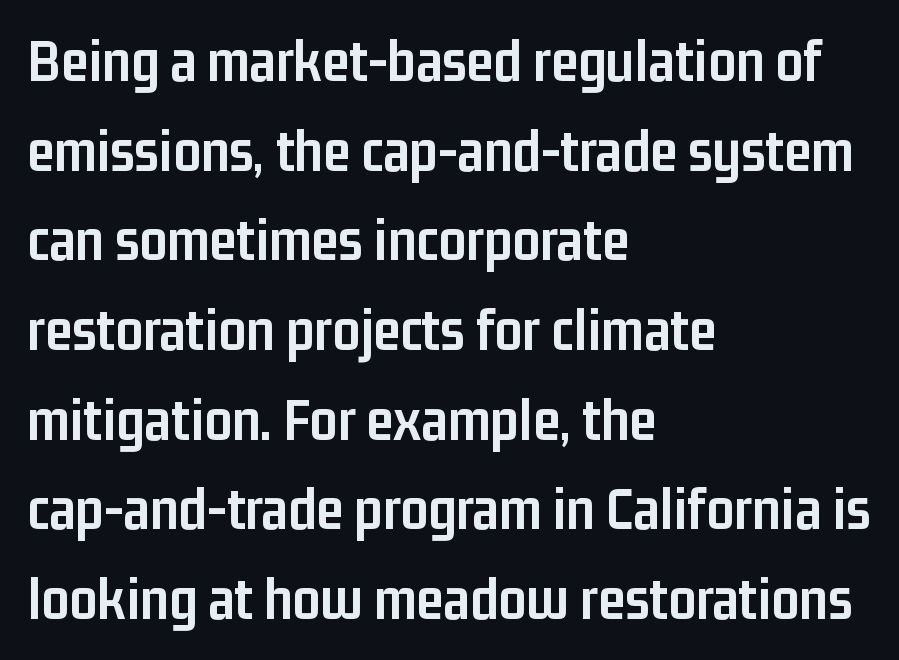
{"serif": "no", "italic": "no", "bold": "yes", "weight": "semibold", "width": "condensed", "stroke_contrast": "low", "x_height": "medium", "monospaced": "no", "underline": "no", "align": "left", "line_spacing": "normal", "line_spacing_ratio": 1.47, "letter_spacing": "normal", "letter_spacing_em": 0.0, "glyph_px": 61}
